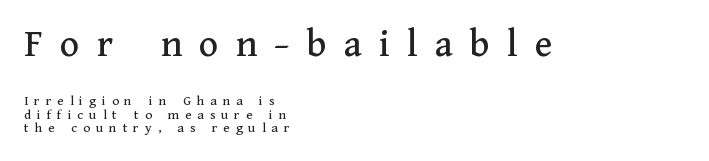
Q: Is the text italic (slanted)? A: No, it is upright.
Q: Is the typeface a serif or a sans-serif typeface? A: Serif.
Q: Is the text underlined? A: No.
Q: How is the paragraph aligned? A: Left-aligned.
Q: Is the spacing between letters normal or unusually wide? A: Unusually wide.
Q: Is the spacing between lines tight, normal or loose? A: Tight.
Q: Which block of text is set in a larger size, the first (top) or the second (bottom)? A: The first (top) one.
Q: Width (condensed, normal, or wide)? A: Normal.
Q: Stroke contrast? A: Medium.
Q: x-height? A: Medium.
Q: Monospaced? A: No.
